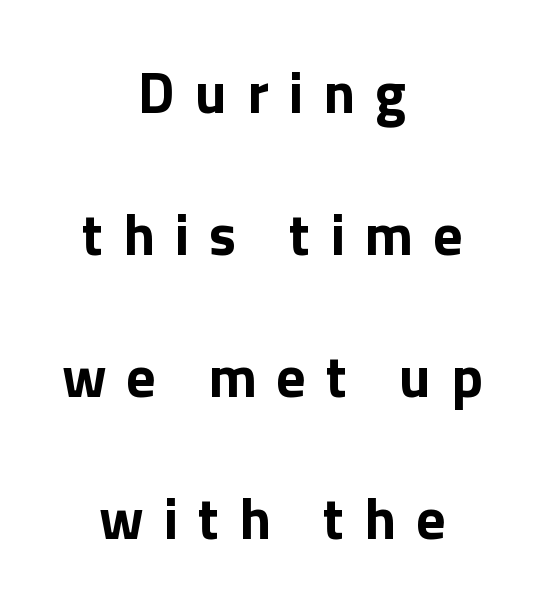
A typesetter would call this proportional, since set widths differ per character. If you folded the block vertically in half, each line would mirror itself in length. Is the letter spacing exaggerated? Yes — the characters are pushed far apart. Ascenders rise straight up at ninety degrees.
